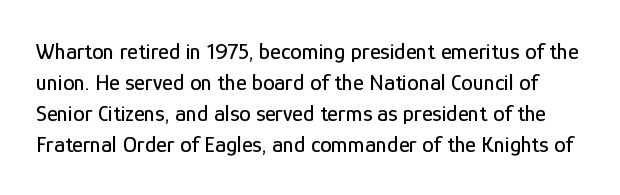
Q: Is the text italic (slanted)? A: No, it is upright.
Q: Is the text underlined? A: No.
Q: Is the spacing between letters normal or unusually wide? A: Normal.
Q: Is the spacing between lines tight, normal or loose? A: Normal.
